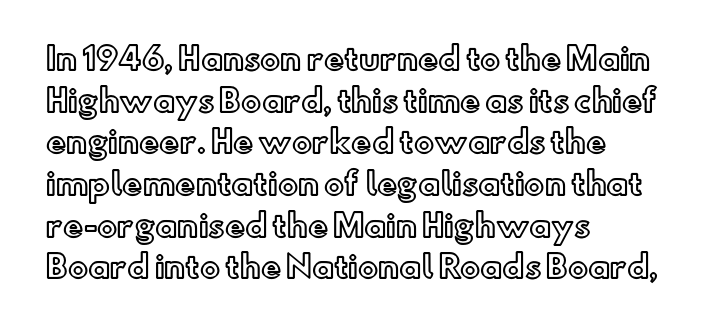
{"italic": "no", "width": "normal", "x_height": "small", "monospaced": "no", "underline": "no", "align": "left", "line_spacing": "normal", "line_spacing_ratio": 1.39, "letter_spacing": "normal", "letter_spacing_em": 0.0, "glyph_px": 30}
